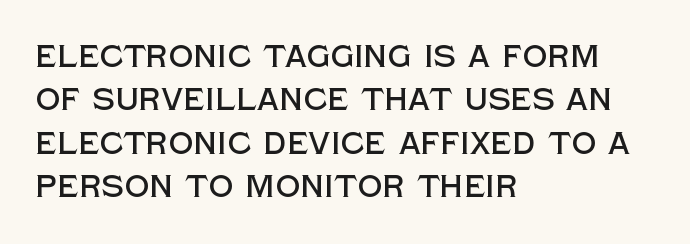
{"serif": "no", "italic": "no", "width": "normal", "x_height": "large", "monospaced": "no", "underline": "no", "align": "left", "line_spacing": "normal", "line_spacing_ratio": 1.4, "letter_spacing": "normal", "letter_spacing_em": 0.0, "glyph_px": 31}
